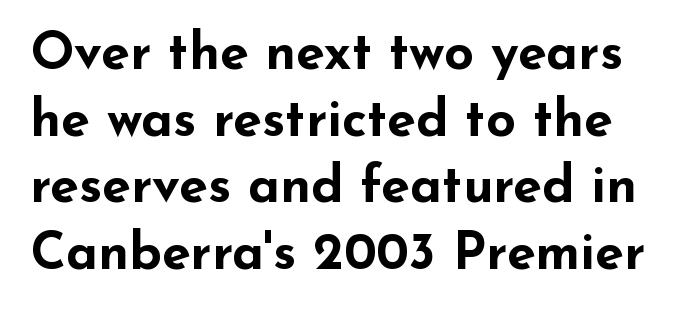
The image shows 52 px bold, wide sans-serif type, upright; set normal line spacing (1.28x), normal letter spacing, not underlined; low stroke contrast and a small x-height.
